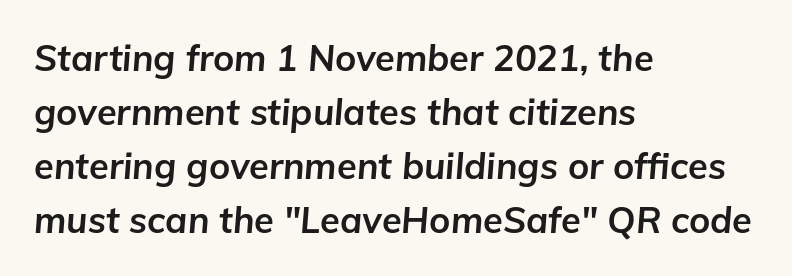
Here the designer chose a conventional face with non-uniform glyph widths. Check the space under the baseline: it is left empty. Each line starts at the same left margin while the right side varies. If you measured baseline to baseline, you'd find a middling distance. You'd pick this weight for a headline — it's a proper bold. The horizontal fit of the characters is conventional and even.
